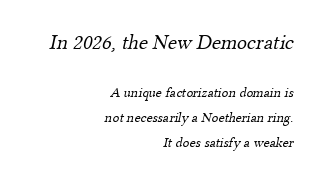
Short note: letters normally spaced. Two sizes are in play, and the larger belongs to the first block. Lines of text with bare space underneath. These lines are set flush right with a ragged left edge.
